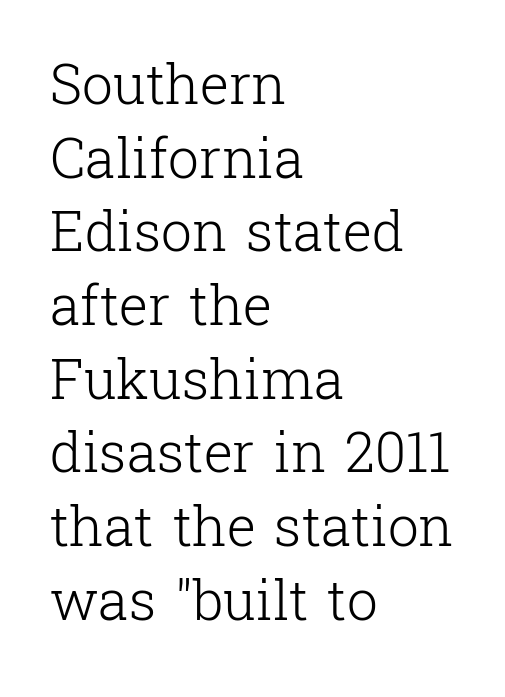
{"serif": "yes", "italic": "no", "bold": "no", "weight": "light", "width": "normal", "stroke_contrast": "low", "x_height": "medium", "monospaced": "no", "underline": "no", "align": "left", "line_spacing": "normal", "line_spacing_ratio": 1.34, "letter_spacing": "normal", "letter_spacing_em": 0.0, "glyph_px": 55}
